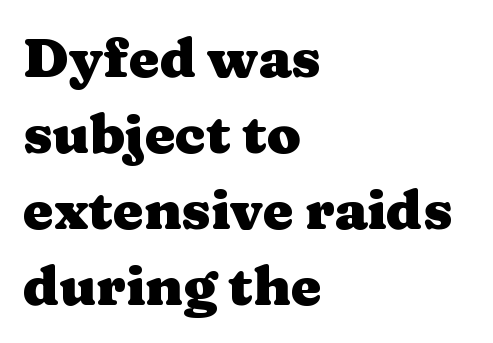
Q: Is the text bold? A: Yes.
Q: Is the text italic (slanted)? A: No, it is upright.
Q: Is the typeface a serif or a sans-serif typeface? A: Serif.
Q: Is the text underlined? A: No.
Q: How is the paragraph aligned? A: Left-aligned.
Q: Is the spacing between letters normal or unusually wide? A: Normal.
Q: Is the spacing between lines tight, normal or loose? A: Normal.
Q: Width (condensed, normal, or wide)? A: Wide.
Q: Stroke contrast? A: Medium.
Q: x-height? A: Medium.
Q: Monospaced? A: No.
